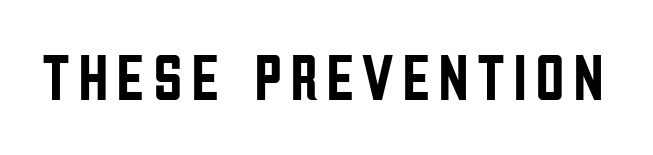
The characters display no serif detailing; their extremities are plain. When letters stand straight like this, we call the style roman or upright. Varying glyph widths throughout — classic text-font behaviour. Check the space under the baseline: it is left empty.
